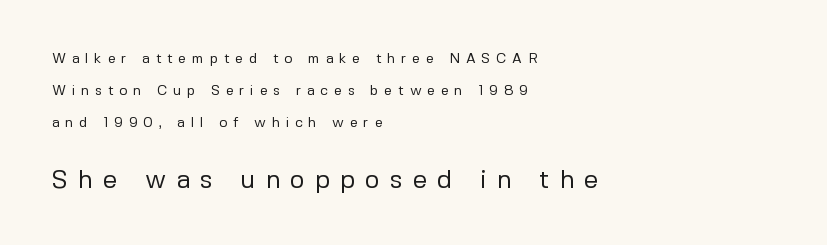
Q: Is the text bold? A: No.
Q: Is the text italic (slanted)? A: No, it is upright.
Q: Is the text underlined? A: No.
Q: How is the paragraph aligned? A: Left-aligned.
Q: Is the spacing between letters normal or unusually wide? A: Unusually wide.
Q: Is the spacing between lines tight, normal or loose? A: Loose.
Q: Which block of text is set in a larger size, the first (top) or the second (bottom)? A: The second (bottom) one.
